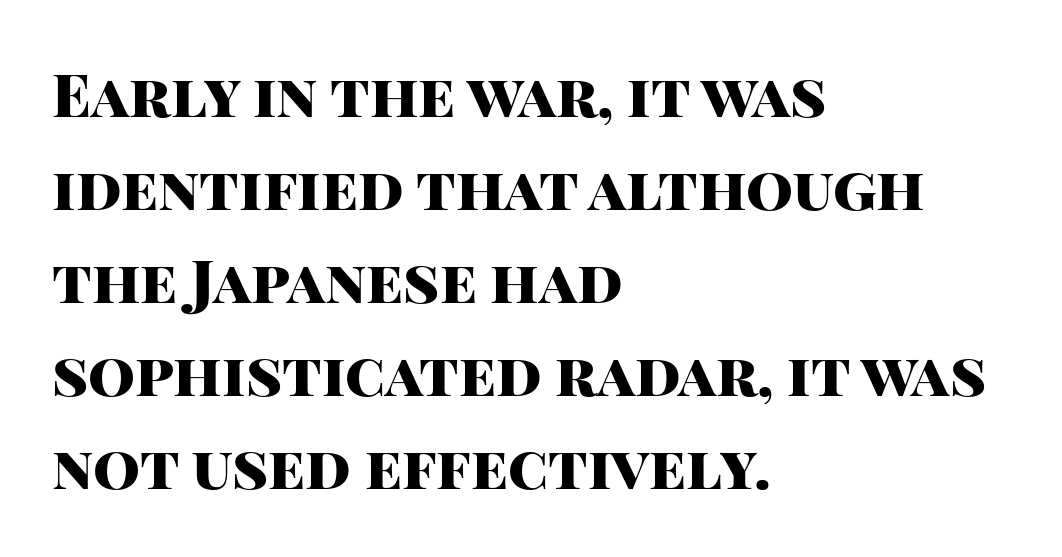
{"serif": "no", "italic": "no", "bold": "yes", "weight": "heavy", "width": "normal", "stroke_contrast": "high", "x_height": "large", "monospaced": "no", "underline": "no", "align": "left", "line_spacing": "normal", "line_spacing_ratio": 1.55, "letter_spacing": "normal", "letter_spacing_em": 0.0, "glyph_px": 60}
